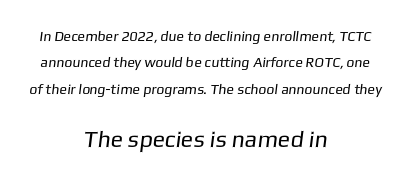
Glyph-to-glyph distance matches everyday printed text. The text block is weighted toward neither margin, spreading evenly from the middle. Compare the two chunks: the lower has the greater cap height. Is this a heavy cut? Hardly; it is regular or lighter. A bare baseline throughout the passage.
